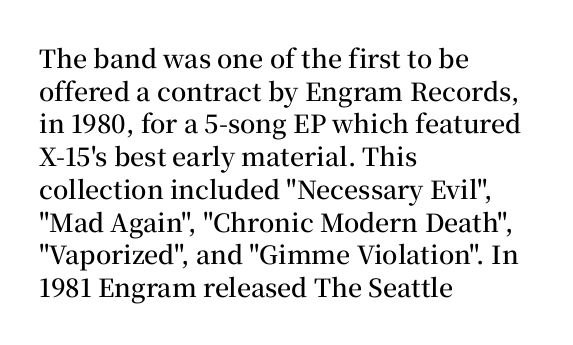
{"italic": "no", "bold": "semi", "underline": "no", "align": "left", "line_spacing": "normal", "line_spacing_ratio": 1.31, "letter_spacing": "normal", "letter_spacing_em": 0.0, "glyph_px": 25}
